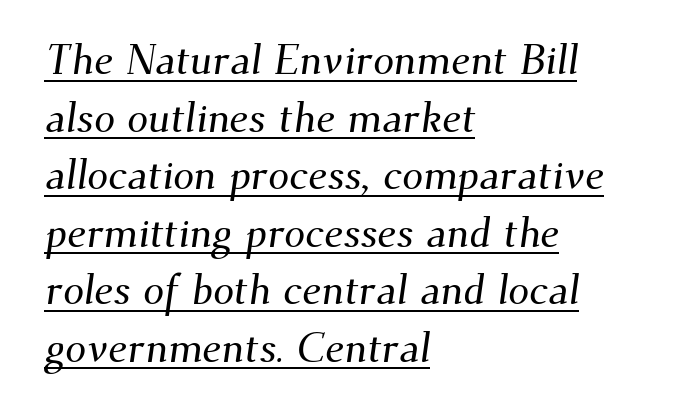
Q: Is the typeface a serif or a sans-serif typeface? A: Serif.
Q: Is the text underlined? A: Yes.
Q: How is the paragraph aligned? A: Left-aligned.
Q: Is the spacing between letters normal or unusually wide? A: Normal.
Q: Is the spacing between lines tight, normal or loose? A: Normal.
Q: Width (condensed, normal, or wide)? A: Normal.
Q: Stroke contrast? A: Medium.
Q: x-height? A: Small.
Q: Monospaced? A: No.
